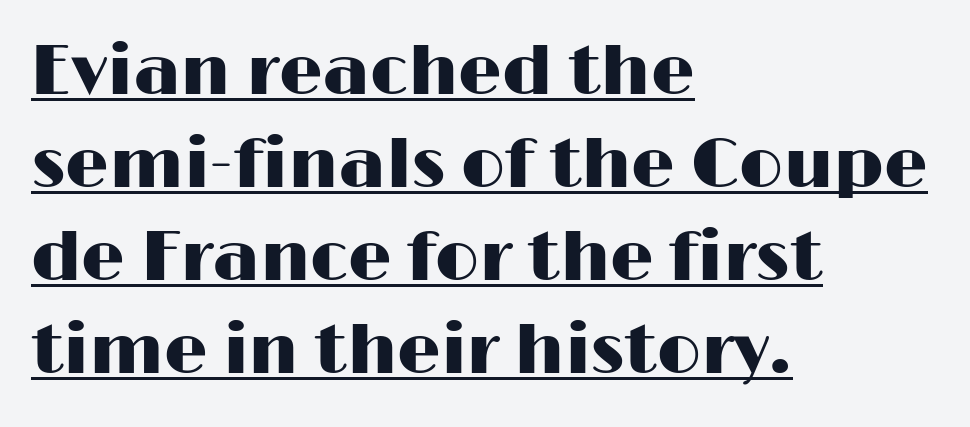
Q: Is the text italic (slanted)? A: No, it is upright.
Q: Is the typeface a serif or a sans-serif typeface? A: Sans-serif.
Q: Is the text underlined? A: Yes.
Q: How is the paragraph aligned? A: Left-aligned.
Q: Is the spacing between letters normal or unusually wide? A: Normal.
Q: Is the spacing between lines tight, normal or loose? A: Normal.
Q: Width (condensed, normal, or wide)? A: Wide.
Q: Stroke contrast? A: High.
Q: x-height? A: Medium.
Q: Monospaced? A: No.
